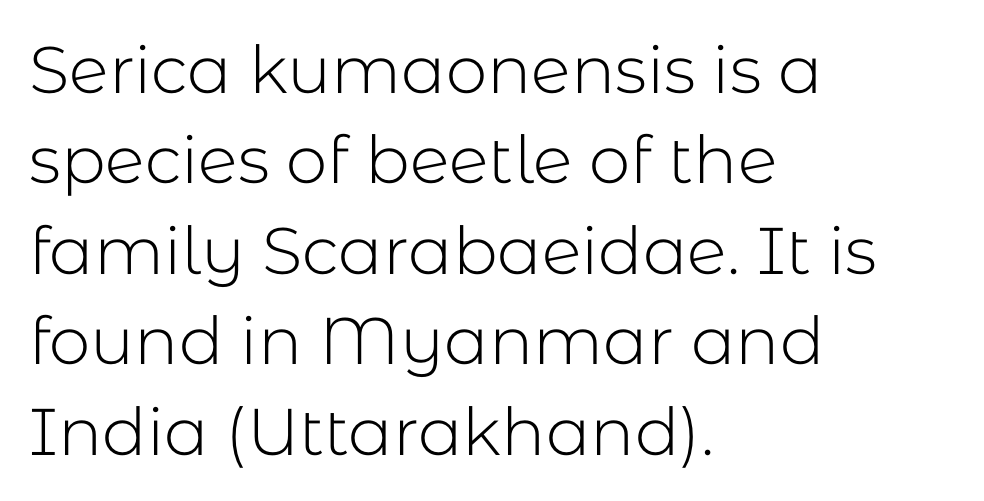
{"serif": "no", "italic": "no", "bold": "no", "weight": "light", "width": "normal", "stroke_contrast": "low", "x_height": "medium", "monospaced": "no", "underline": "no", "align": "left", "line_spacing": "normal", "line_spacing_ratio": 1.37, "letter_spacing": "normal", "letter_spacing_em": 0.0, "glyph_px": 66}
